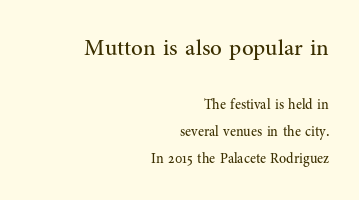
No extra tracking has been applied to these lines. A student would call this right alignment; a typographer would say flush right, rag left. The block sitting higher on the canvas is the one with enlarged characters. Widely set lines give the paragraph a tall, airy silhouette.
